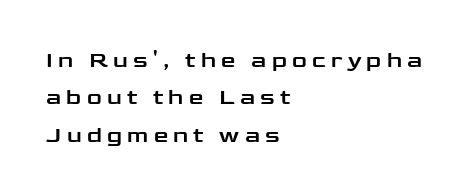
{"italic": "no", "underline": "no", "align": "left", "line_spacing": "normal", "line_spacing_ratio": 1.63, "letter_spacing": "wide", "letter_spacing_em": 0.23, "glyph_px": 23}
